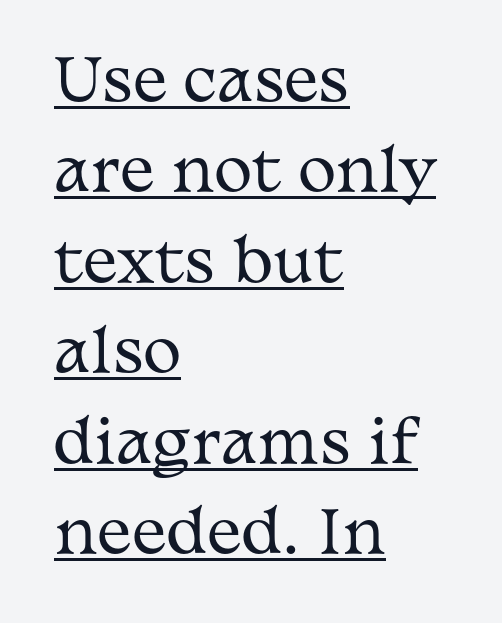
Q: Is the text bold? A: No.
Q: Is the text italic (slanted)? A: No, it is upright.
Q: Is the typeface a serif or a sans-serif typeface? A: Serif.
Q: Is the text underlined? A: Yes.
Q: How is the paragraph aligned? A: Left-aligned.
Q: Is the spacing between letters normal or unusually wide? A: Normal.
Q: Is the spacing between lines tight, normal or loose? A: Normal.
Q: Width (condensed, normal, or wide)? A: Wide.
Q: Stroke contrast? A: Medium.
Q: x-height? A: Medium.
Q: Monospaced? A: No.
